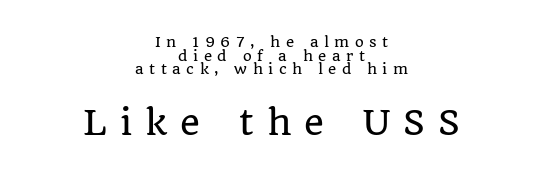
Q: Is the text italic (slanted)? A: No, it is upright.
Q: Is the typeface a serif or a sans-serif typeface? A: Serif.
Q: Is the text underlined? A: No.
Q: How is the paragraph aligned? A: Centered.
Q: Is the spacing between letters normal or unusually wide? A: Unusually wide.
Q: Is the spacing between lines tight, normal or loose? A: Tight.
Q: Which block of text is set in a larger size, the first (top) or the second (bottom)? A: The second (bottom) one.
Q: Width (condensed, normal, or wide)? A: Normal.
Q: Stroke contrast? A: Low.
Q: x-height? A: Large.
Q: Monospaced? A: No.
